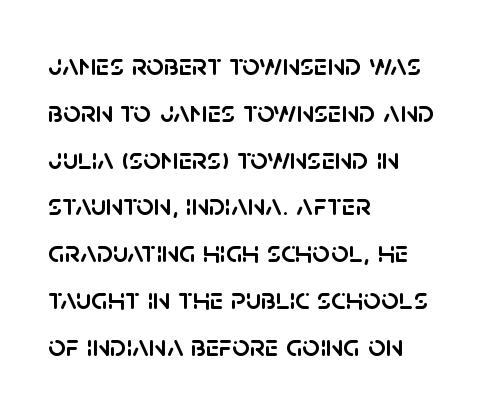
Teacher's note: observe the even left margin — that is flush-left alignment. Observe the absence of serifs on each vertical stroke in this sample. Unlike italic type, these characters show no tilt at all. This rendering leaves character spacing at its baseline value. Each row of text sits above clean, open space. These lines are rendered in a variable-pitch font.
